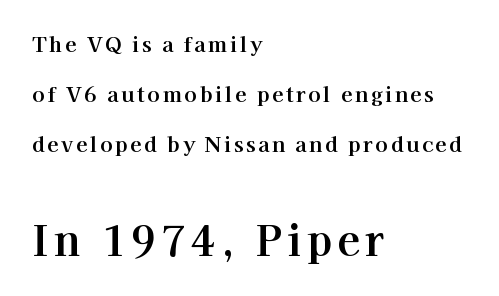
Q: Is the text italic (slanted)? A: No, it is upright.
Q: Is the typeface a serif or a sans-serif typeface? A: Serif.
Q: Is the text underlined? A: No.
Q: How is the paragraph aligned? A: Left-aligned.
Q: Is the spacing between lines tight, normal or loose? A: Loose.
Q: Which block of text is set in a larger size, the first (top) or the second (bottom)? A: The second (bottom) one.
Q: Width (condensed, normal, or wide)? A: Normal.
Q: Stroke contrast? A: High.
Q: x-height? A: Medium.
Q: Monospaced? A: No.
